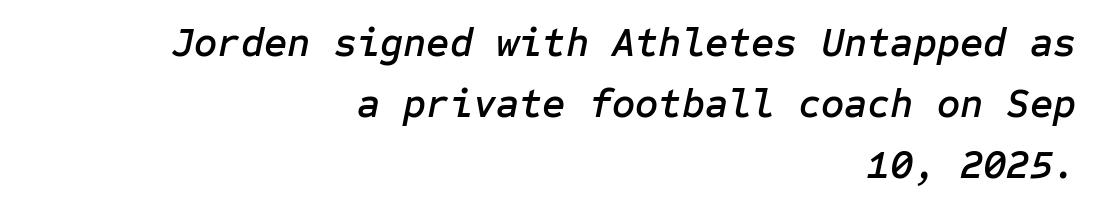
The image shows 40 px text type, italic (leaning right); set right-aligned, normal line spacing (1.52x), normal letter spacing, not underlined; low stroke contrast and a medium x-height.
